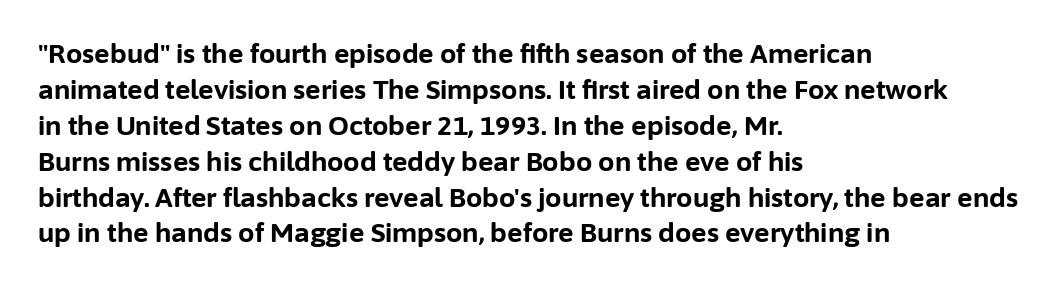
{"italic": "no", "bold": "yes", "underline": "no", "align": "left", "line_spacing": "normal", "line_spacing_ratio": 1.38, "letter_spacing": "normal", "letter_spacing_em": 0.0, "glyph_px": 26}
